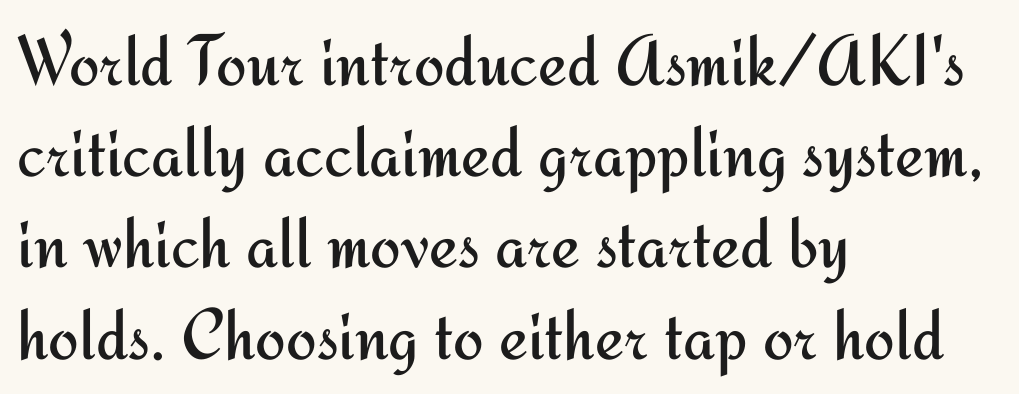
Which margin do the lines hug? The left one — the right edge is uneven. The strokes carry an ordinary text weight at most. The rendering uses a moderate line-height, typical for paragraphs. Nothing sits at the stroke ends, so this counts as sans-serif. Spacing verdict: proportional, widths tailored to each character.
